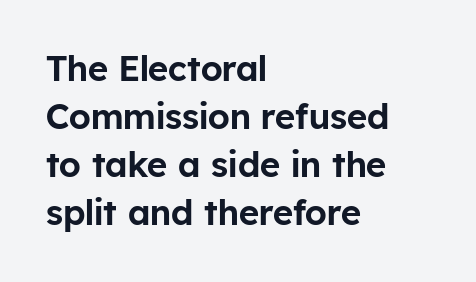
The image shows 35 px sans-serif type, upright; set left-aligned, normal line spacing (1.37x), normal letter spacing, not underlined; low stroke contrast and a medium x-height.
